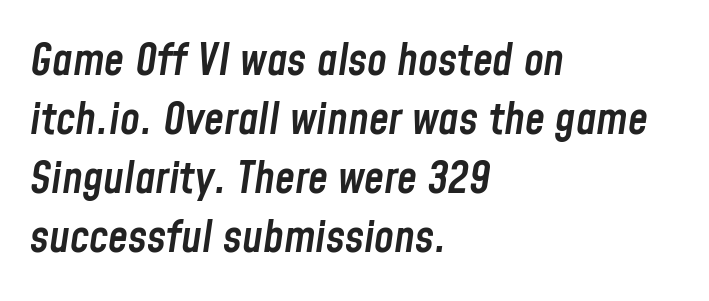
The image shows 45 px semibold, condensed type, italic (leaning right); set left-aligned, normal line spacing (1.31x), normal letter spacing, not underlined; low stroke contrast and a medium x-height.
